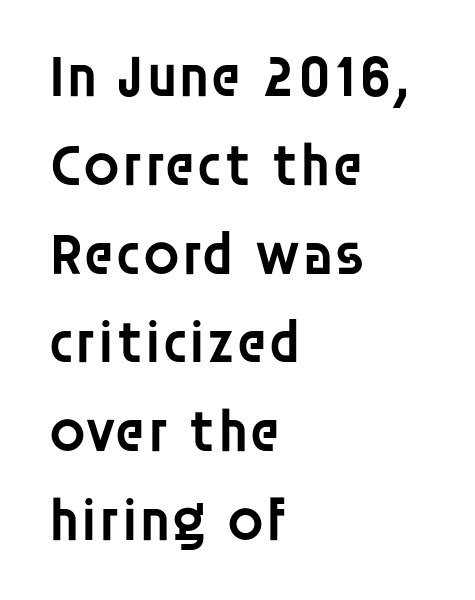
Q: Is the text bold? A: Semi-bold.
Q: Is the text italic (slanted)? A: No, it is upright.
Q: Is the typeface a serif or a sans-serif typeface? A: Sans-serif.
Q: Is the text underlined? A: No.
Q: How is the paragraph aligned? A: Left-aligned.
Q: Is the spacing between letters normal or unusually wide? A: Normal.
Q: Is the spacing between lines tight, normal or loose? A: Normal.
Q: Width (condensed, normal, or wide)? A: Normal.
Q: Stroke contrast? A: Low.
Q: x-height? A: Large.
Q: Monospaced? A: No.
